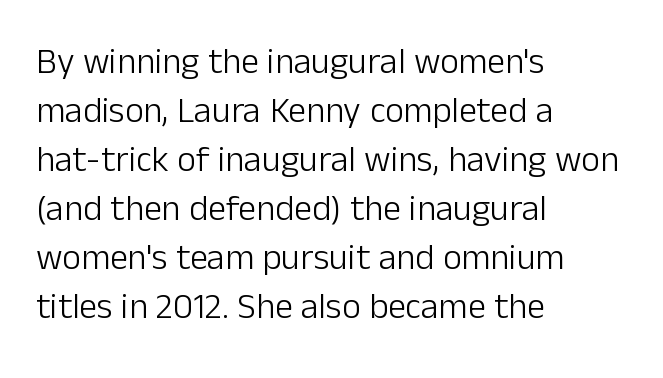
If you measured baseline to baseline, you'd find a middling distance. The strokes are not fattened; the text isn't bold. Honestly, there is no underline to notice here at all. This sample uses plain, unmodified letter spacing. The typography opts for an upright posture over an oblique one. The passage shown is typed in a proportional face where columns would drift.
